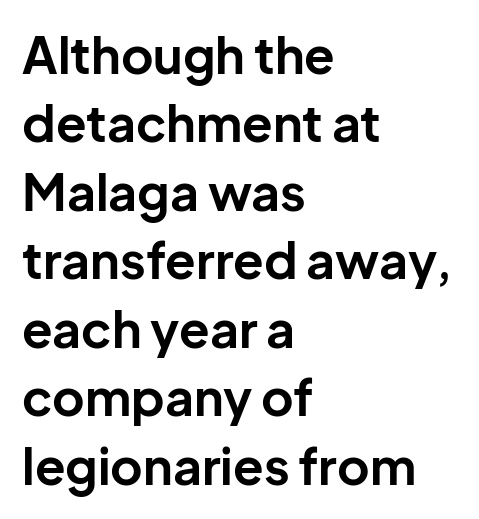
{"serif": "no", "italic": "no", "bold": "yes", "weight": "bold", "width": "normal", "stroke_contrast": "low", "x_height": "medium", "monospaced": "no", "underline": "no", "align": "left", "line_spacing": "normal", "line_spacing_ratio": 1.37, "letter_spacing": "normal", "letter_spacing_em": 0.0, "glyph_px": 50}
